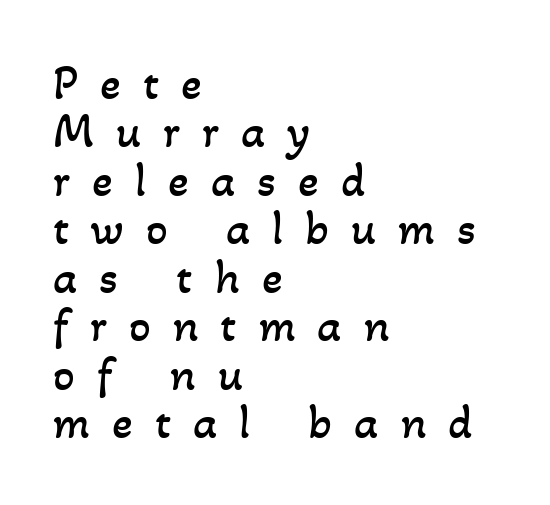
Q: Is the text bold? A: No.
Q: Is the text underlined? A: No.
Q: How is the paragraph aligned? A: Left-aligned.
Q: Is the spacing between letters normal or unusually wide? A: Unusually wide.
Q: Is the spacing between lines tight, normal or loose? A: Tight.
Q: Width (condensed, normal, or wide)? A: Normal.
Q: Stroke contrast? A: Low.
Q: x-height? A: Small.
Q: Monospaced? A: No.
